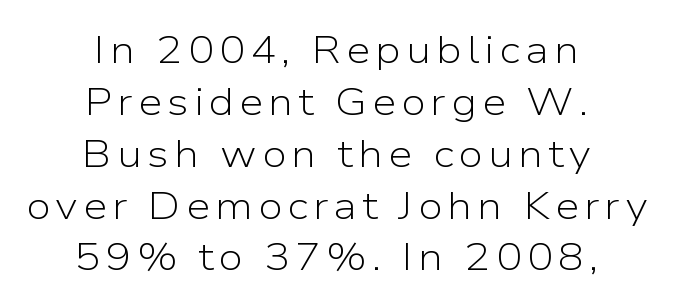
A clean baseline with only descenders dipping below it. Is the stroke heavy? The answer is a plain regular-or-lighter. The axis of the letterforms is exactly vertical. A sans-serif font was chosen for this passage. A centered setting, common on invitations and titles, is used for this passage.
